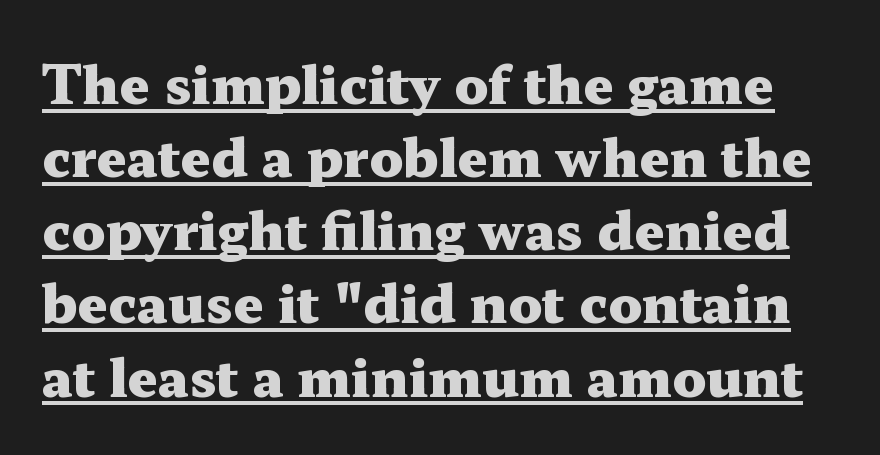
The image shows 53 px heavy, wide serif type, upright; set normal line spacing (1.38x), normal letter spacing, underlined; medium stroke contrast and a medium x-height.
